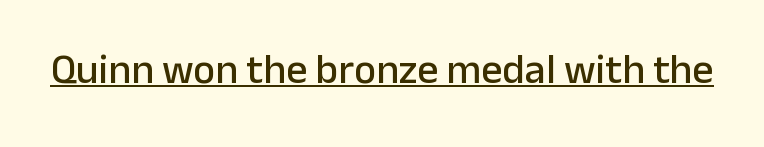
The image shows 42 px sans-serif type, upright; set normal letter spacing, underlined; low stroke contrast and a medium x-height.
